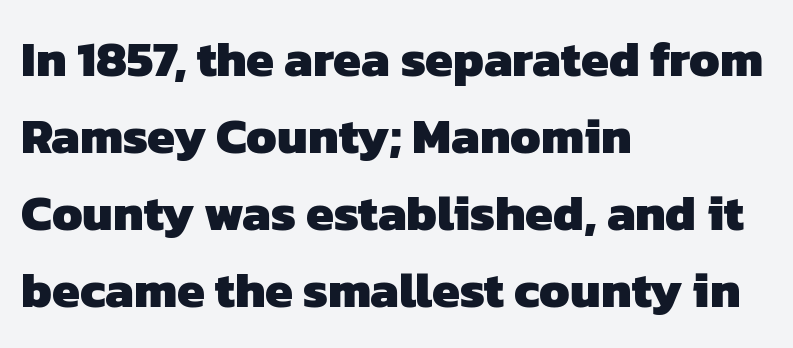
Q: Is the text bold? A: Yes.
Q: Is the typeface a serif or a sans-serif typeface? A: Sans-serif.
Q: Is the text underlined? A: No.
Q: How is the paragraph aligned? A: Left-aligned.
Q: Is the spacing between letters normal or unusually wide? A: Normal.
Q: Is the spacing between lines tight, normal or loose? A: Normal.
Q: Width (condensed, normal, or wide)? A: Normal.
Q: Stroke contrast? A: Low.
Q: x-height? A: Medium.
Q: Monospaced? A: No.
